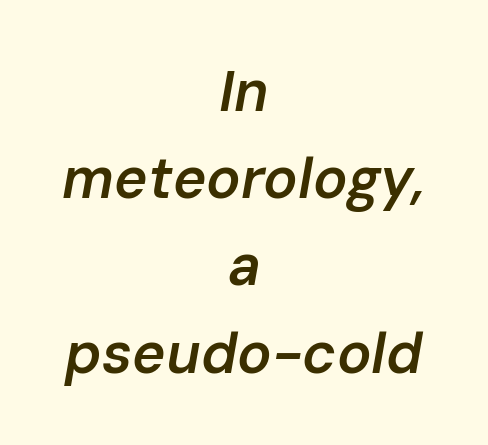
Compared with typical body copy, the letter spacing here is the same. Each row of text sits above clean, open space. Slightly chunky letters — semibold, I'd say, not full bold. Think of a printed novel: that variable character pitch is what you see here. Observe the lean: these are italic letterforms. These lines stack symmetrically, like a column narrowing and widening about its center.
